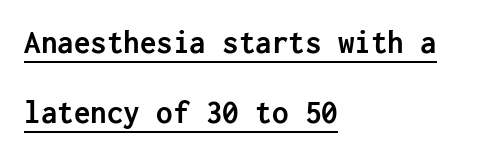
Q: Is the text bold? A: Yes.
Q: Is the text italic (slanted)? A: No, it is upright.
Q: Is the typeface a serif or a sans-serif typeface? A: Sans-serif.
Q: Is the text underlined? A: Yes.
Q: How is the paragraph aligned? A: Left-aligned.
Q: Is the spacing between letters normal or unusually wide? A: Normal.
Q: Is the spacing between lines tight, normal or loose? A: Loose.
Q: Width (condensed, normal, or wide)? A: Normal.
Q: Stroke contrast? A: Low.
Q: x-height? A: Medium.
